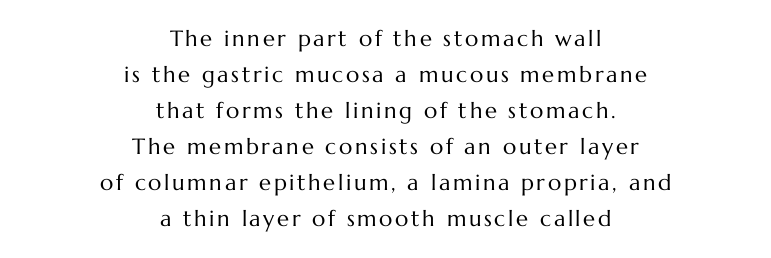
The image shows 22 px text type, upright; set centered, normal line spacing (1.64x), not underlined.
